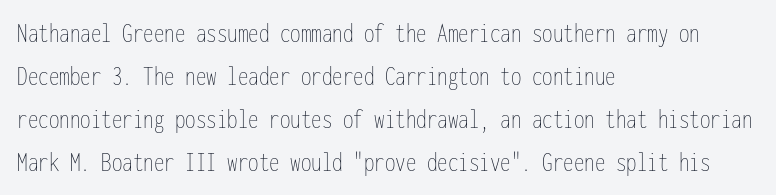
Horizontally, the lines are justified to the leading edge only. A typesetter would call this monospace, since all characters share one set width. This reads as an unemphasized weight, regular at the heaviest. The lettering holds an erect, upright posture throughout.
